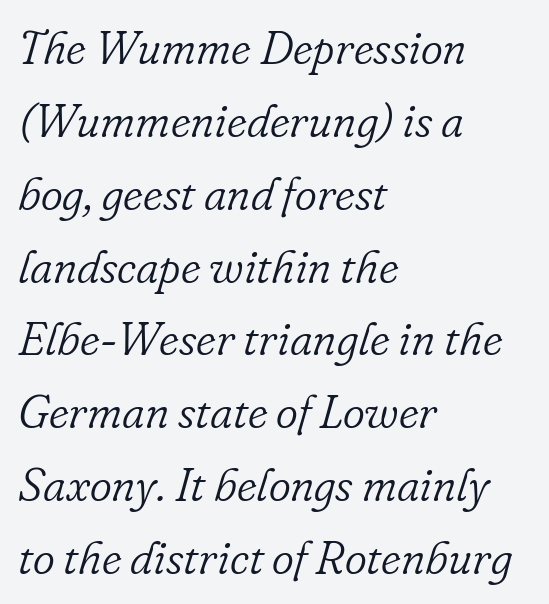
These lines were composed using italics. The area under the type is left untouched. A light-to-regular cut is what we see here. The compositor pushed each line to the left boundary. The passage shown stacks its lines at a standard gap. Honestly, the letter spacing is just normal — you wouldn't notice it.
